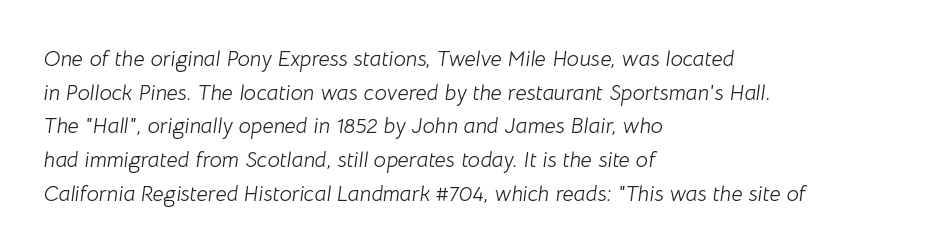
Q: Is the text bold? A: No.
Q: Is the text italic (slanted)? A: Yes, it leans right by about 8 degrees.
Q: Is the text underlined? A: No.
Q: How is the paragraph aligned? A: Left-aligned.
Q: Is the spacing between letters normal or unusually wide? A: Normal.
Q: Is the spacing between lines tight, normal or loose? A: Normal.
